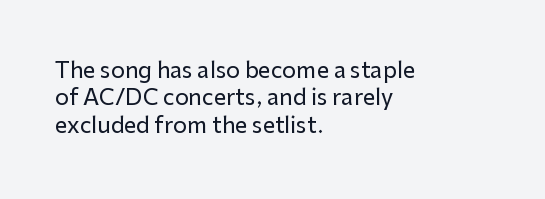
{"italic": "no", "underline": "no", "align": "left", "line_spacing": "normal", "line_spacing_ratio": 1.25, "letter_spacing": "normal", "letter_spacing_em": 0.0, "glyph_px": 22}
